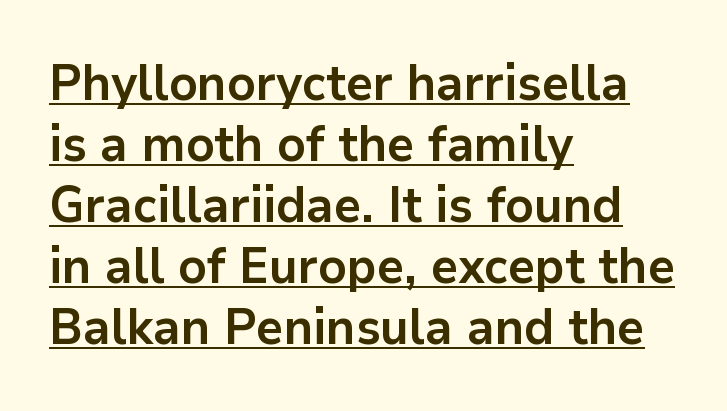
The sample's only ornament is a line tracing under the words. Students, note that the glyphs here touch the page at normal intervals. Varying glyph widths throughout — classic text-font behaviour. In terms of letterform style, serifs are entirely absent. Bold? Absolutely — the strokes are thick and heavy.
